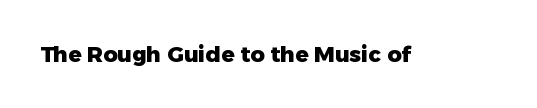
{"italic": "no", "bold": "yes", "underline": "no", "letter_spacing": "normal", "letter_spacing_em": 0.0, "glyph_px": 22}
